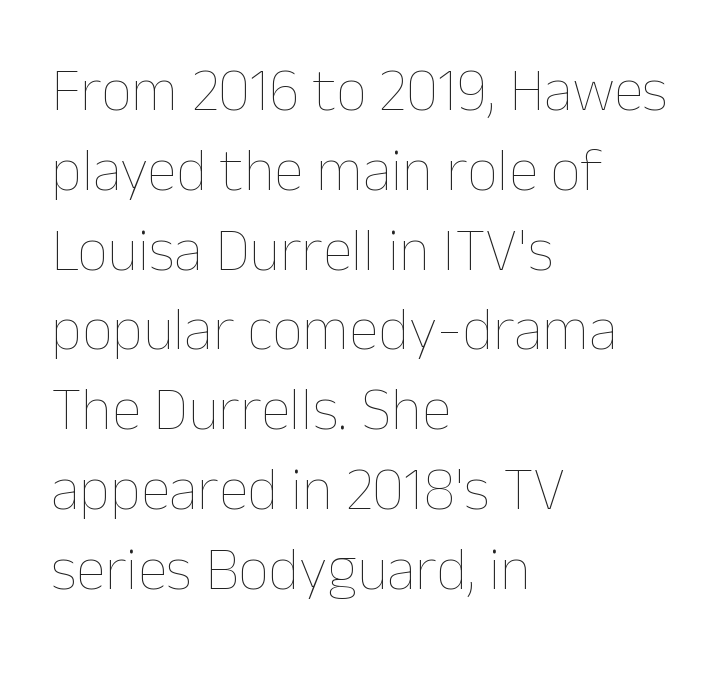
Q: Is the text bold? A: No.
Q: Is the text italic (slanted)? A: No, it is upright.
Q: Is the text underlined? A: No.
Q: How is the paragraph aligned? A: Left-aligned.
Q: Is the spacing between letters normal or unusually wide? A: Normal.
Q: Is the spacing between lines tight, normal or loose? A: Normal.
Q: Width (condensed, normal, or wide)? A: Normal.
Q: Stroke contrast? A: Low.
Q: x-height? A: Medium.
Q: Monospaced? A: No.
